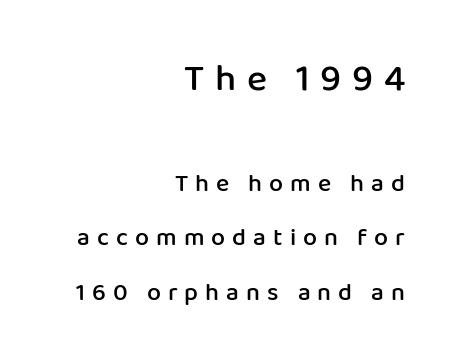
The image shows 38 px semibold sans-serif type, upright; set right-aligned, loose line spacing (2.19x), unusually wide letter spacing (+0.28 em), not underlined; the first (top) block is 1.52x larger; low stroke contrast and a medium x-height.
